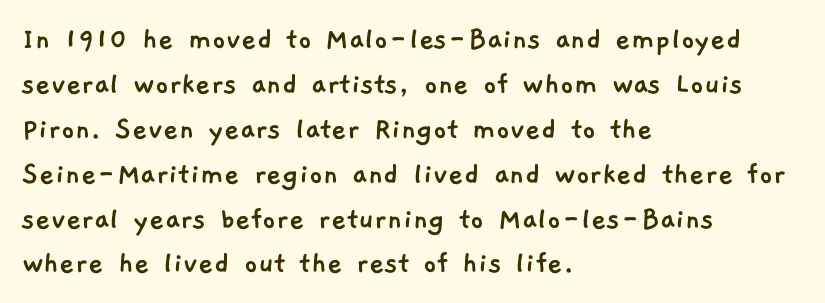
Q: Is the typeface a serif or a sans-serif typeface? A: Sans-serif.
Q: Is the text underlined? A: No.
Q: How is the paragraph aligned? A: Left-aligned.
Q: Is the spacing between letters normal or unusually wide? A: Normal.
Q: Is the spacing between lines tight, normal or loose? A: Normal.
Q: Width (condensed, normal, or wide)? A: Normal.
Q: Stroke contrast? A: Low.
Q: x-height? A: Medium.
Q: Monospaced? A: No.
